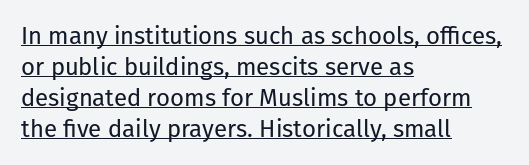
{"italic": "no", "bold": "no", "underline": "yes", "align": "left", "line_spacing": "normal", "line_spacing_ratio": 1.29, "letter_spacing": "normal", "letter_spacing_em": 0.0, "glyph_px": 24}
